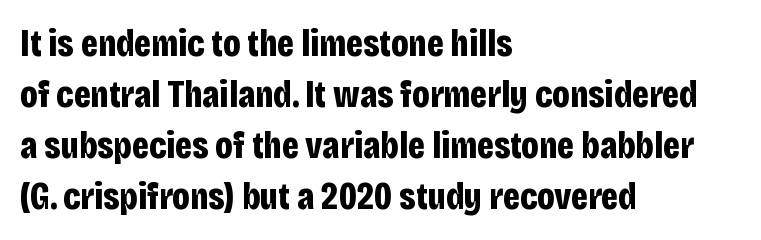
Q: Is the text bold? A: Yes.
Q: Is the text italic (slanted)? A: No, it is upright.
Q: Is the typeface a serif or a sans-serif typeface? A: Sans-serif.
Q: Is the text underlined? A: No.
Q: How is the paragraph aligned? A: Left-aligned.
Q: Is the spacing between letters normal or unusually wide? A: Normal.
Q: Is the spacing between lines tight, normal or loose? A: Normal.
Q: Width (condensed, normal, or wide)? A: Condensed.
Q: Stroke contrast? A: Low.
Q: x-height? A: Large.
Q: Monospaced? A: No.
